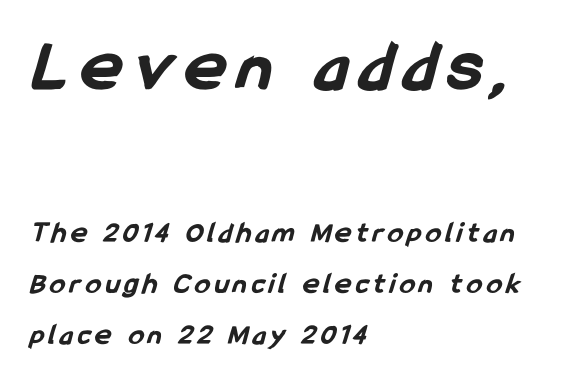
This layout puts the oversized block above and the modest block below. Does the type have serifs? No, each stem ends abruptly. Spacing verdict: proportional, widths tailored to each character. The foot of each line stays bare and open. Compared with a centered layout, this one pins lines to the left instead.
